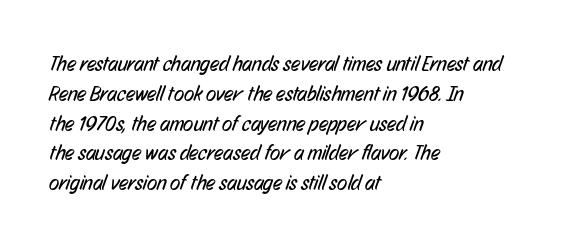
{"bold": "no", "underline": "no", "align": "left", "line_spacing": "normal", "line_spacing_ratio": 1.42, "letter_spacing": "normal", "letter_spacing_em": 0.0, "glyph_px": 21}
